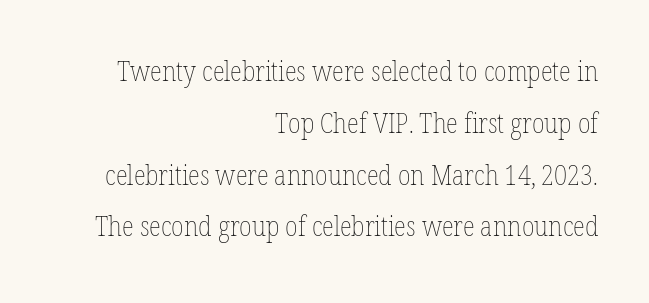
The setting favours the right margin, as signatures and pull-quotes sometimes do. This is roman type, the default non-slanted kind. The typesetting does not lean heavy: it is not bold. Nothing unusual about the tracking: characters are spaced as the font intends. Nobody drew a line under any word here. Looks like regular typesetting: each glyph gets only the width it needs.
